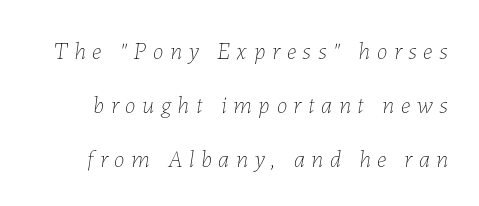
Q: Is the text bold? A: No.
Q: Is the text italic (slanted)? A: Yes, it leans right by about 7 degrees.
Q: Is the text underlined? A: No.
Q: Is the spacing between letters normal or unusually wide? A: Unusually wide.
Q: Is the spacing between lines tight, normal or loose? A: Loose.
